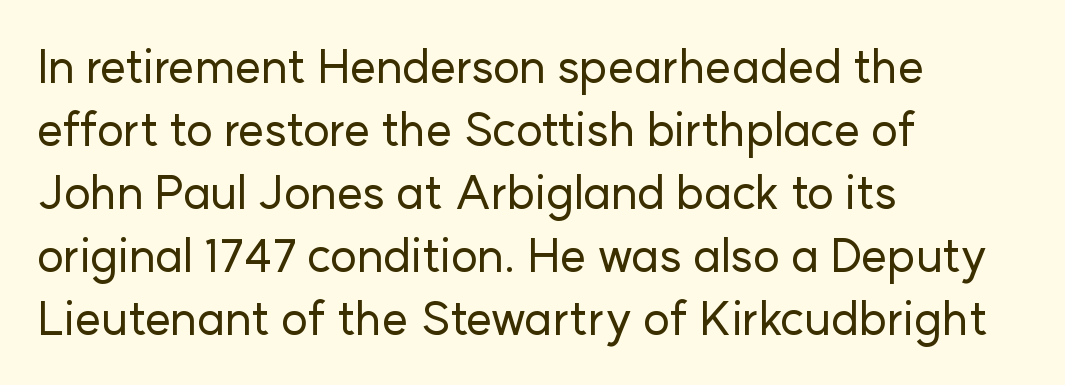
The image shows 46 px sans-serif type, upright; set left-aligned, normal line spacing (1.37x), normal letter spacing, not underlined; low stroke contrast and a medium x-height.
